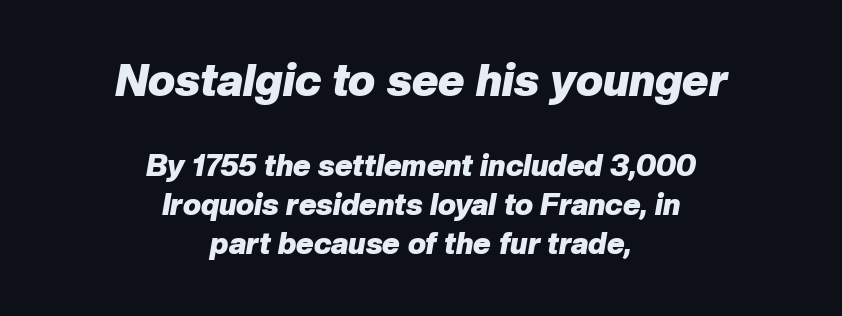
The image shows 45 px heavy type, italic (leaning right); set centered, normal line spacing (1.3x), normal letter spacing, not underlined; the first (top) block is 1.5x larger; low stroke contrast and a medium x-height.
